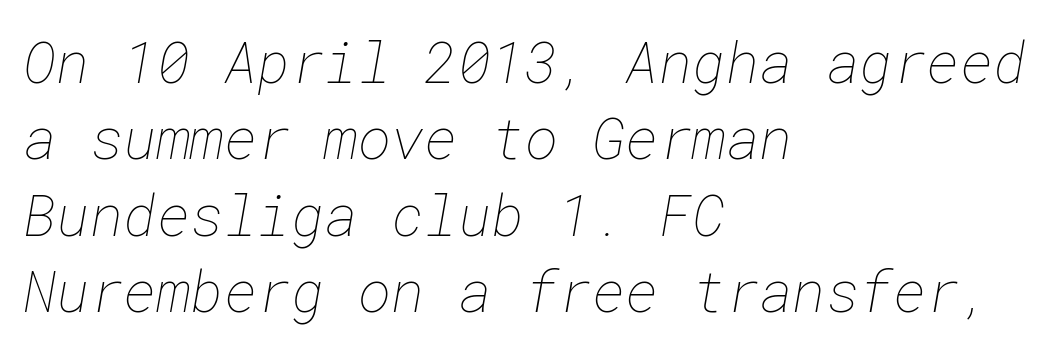
Q: Is the text bold? A: No.
Q: Is the text underlined? A: No.
Q: How is the paragraph aligned? A: Left-aligned.
Q: Is the spacing between letters normal or unusually wide? A: Normal.
Q: Is the spacing between lines tight, normal or loose? A: Normal.
Q: Width (condensed, normal, or wide)? A: Normal.
Q: Stroke contrast? A: Low.
Q: x-height? A: Medium.
